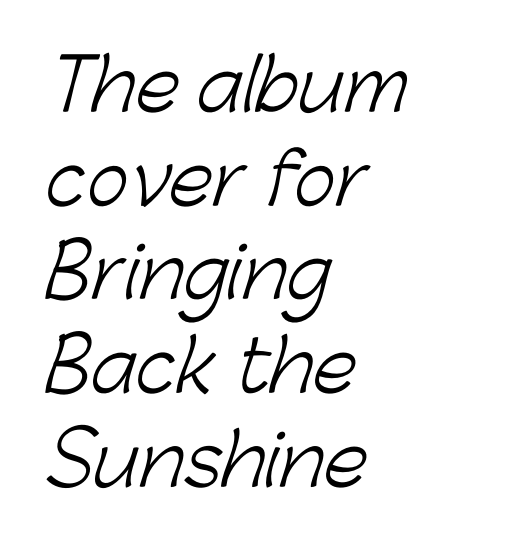
Q: Is the text bold? A: No.
Q: Is the typeface a serif or a sans-serif typeface? A: Sans-serif.
Q: Is the text underlined? A: No.
Q: How is the paragraph aligned? A: Left-aligned.
Q: Is the spacing between letters normal or unusually wide? A: Normal.
Q: Is the spacing between lines tight, normal or loose? A: Normal.
Q: Width (condensed, normal, or wide)? A: Normal.
Q: Stroke contrast? A: Low.
Q: x-height? A: Medium.
Q: Monospaced? A: No.
